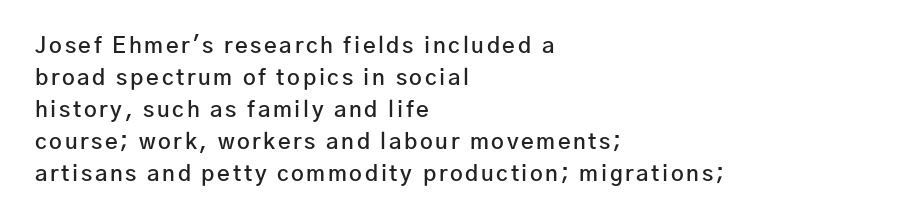
Slightly chunky letters — semibold, I'd say, not full bold. If you measured baseline to baseline, you'd find a middling distance. Nobody drew a line under any word here. A roman cut, with each character standing at attention. The paragraph has a hard left edge and a soft right edge.
